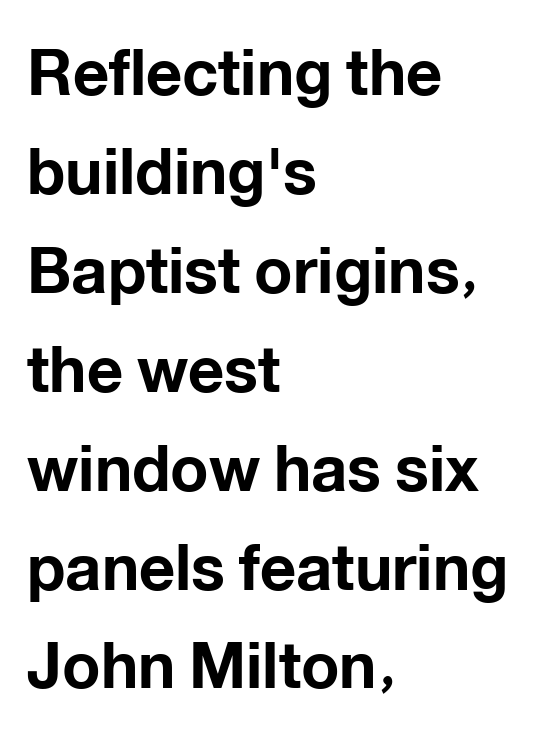
Q: Is the text bold? A: Yes.
Q: Is the text italic (slanted)? A: No, it is upright.
Q: Is the typeface a serif or a sans-serif typeface? A: Sans-serif.
Q: Is the text underlined? A: No.
Q: How is the paragraph aligned? A: Left-aligned.
Q: Is the spacing between letters normal or unusually wide? A: Normal.
Q: Is the spacing between lines tight, normal or loose? A: Normal.
Q: Width (condensed, normal, or wide)? A: Normal.
Q: Stroke contrast? A: Low.
Q: x-height? A: Medium.
Q: Monospaced? A: No.
